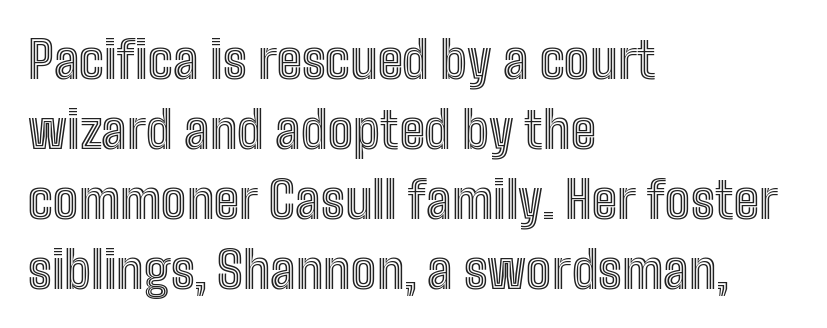
The image shows 51 px condensed type, upright; set left-aligned, normal line spacing (1.37x), normal letter spacing, not underlined; a medium x-height.
